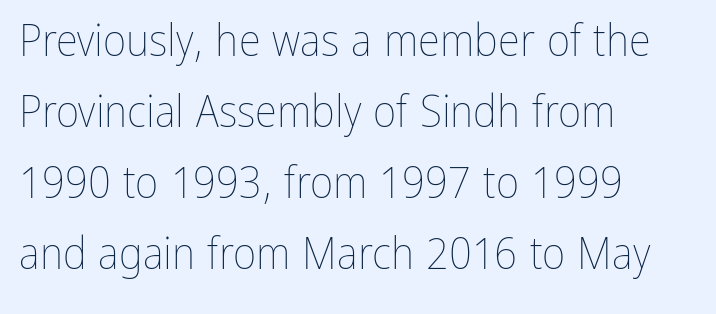
Q: Is the text bold? A: No.
Q: Is the text italic (slanted)? A: No, it is upright.
Q: Is the text underlined? A: No.
Q: How is the paragraph aligned? A: Left-aligned.
Q: Is the spacing between letters normal or unusually wide? A: Normal.
Q: Is the spacing between lines tight, normal or loose? A: Normal.
Q: Width (condensed, normal, or wide)? A: Condensed.
Q: Stroke contrast? A: Low.
Q: x-height? A: Medium.
Q: Monospaced? A: No.
